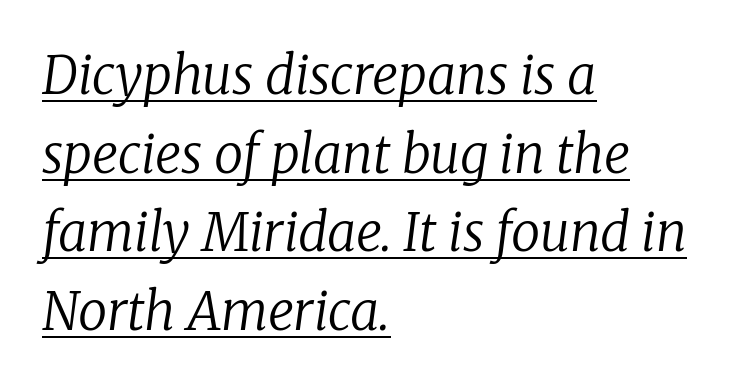
The image shows 52 px regular-weight serif type, italic (leaning right); set left-aligned, normal line spacing (1.51x), normal letter spacing, underlined; low stroke contrast and a medium x-height.
